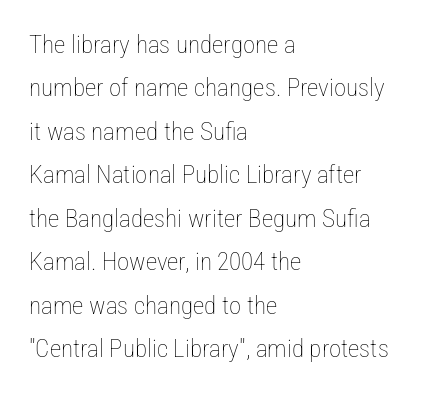
You could call the tracking neutral — neither tight nor loose. The lines are quadded left. Ink coverage per letter is moderate at most. Words float on clear page, feet unadorned. Do the letters lean? They stand straight.
